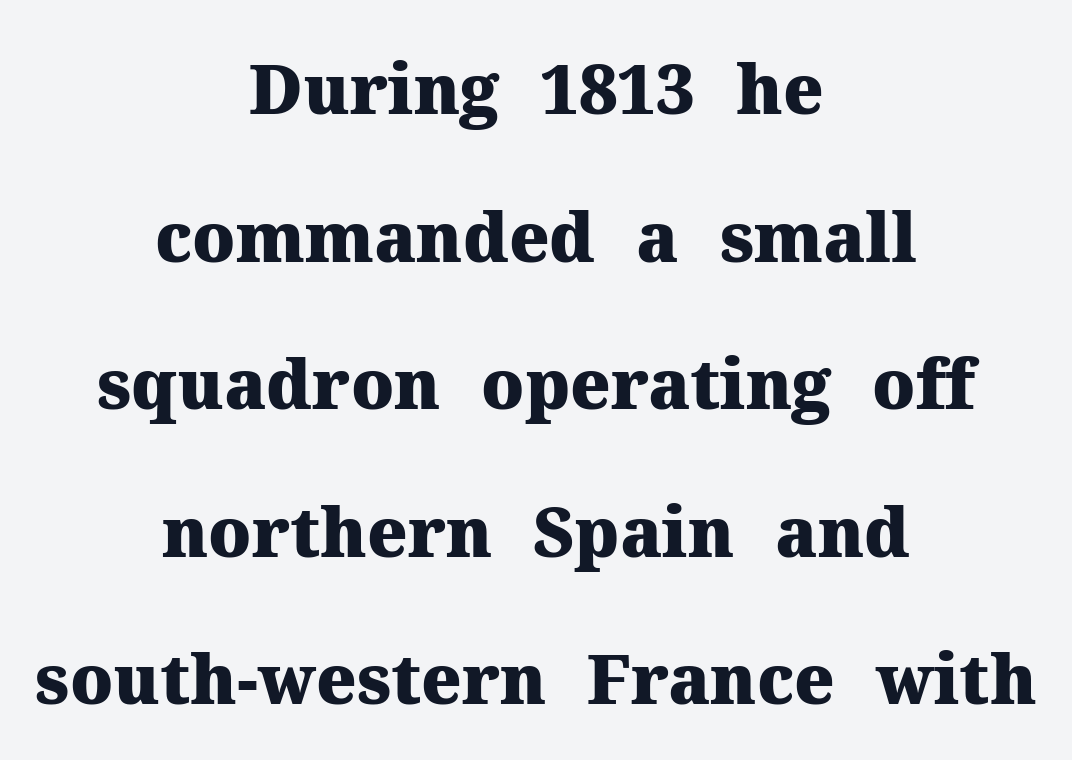
Q: Is the text bold? A: Yes.
Q: Is the text italic (slanted)? A: No, it is upright.
Q: Is the typeface a serif or a sans-serif typeface? A: Serif.
Q: Is the text underlined? A: No.
Q: How is the paragraph aligned? A: Centered.
Q: Is the spacing between letters normal or unusually wide? A: Normal.
Q: Is the spacing between lines tight, normal or loose? A: Loose.
Q: Width (condensed, normal, or wide)? A: Normal.
Q: Stroke contrast? A: Medium.
Q: x-height? A: Medium.
Q: Monospaced? A: No.
